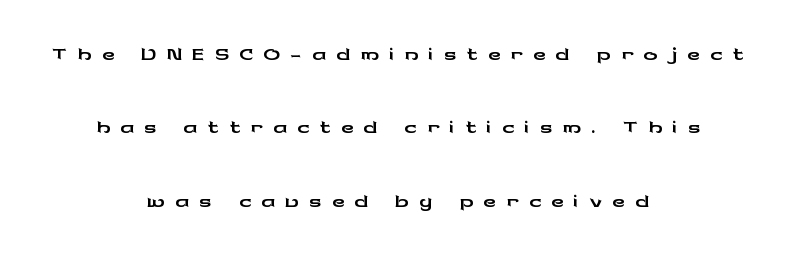
The lettering holds an erect, upright posture throughout. Horizontally, the lines are justified to the midpoint only. In terms of letterform style, serifs are entirely absent. The space directly below the letters is spotless. Do the characters align in a grid? No, the font is proportional.
